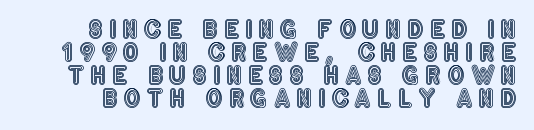
Descender tails drop into unmarked territory. Students, note that the glyphs here are deliberately spaced far apart. This is roman type, the default non-slanted kind. Summary of vertical rhythm: compact, with narrow interline spacing.
